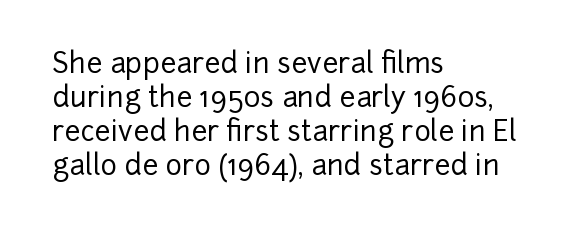
Q: Is the text italic (slanted)? A: No, it is upright.
Q: Is the typeface a serif or a sans-serif typeface? A: Sans-serif.
Q: Is the text underlined? A: No.
Q: How is the paragraph aligned? A: Left-aligned.
Q: Is the spacing between letters normal or unusually wide? A: Normal.
Q: Width (condensed, normal, or wide)? A: Normal.
Q: Stroke contrast? A: Low.
Q: x-height? A: Medium.
Q: Monospaced? A: No.
